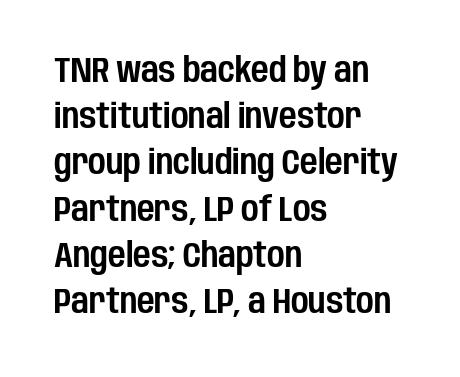
{"serif": "no", "italic": "no", "width": "condensed", "stroke_contrast": "low", "x_height": "large", "monospaced": "no", "underline": "no", "align": "left", "line_spacing": "normal", "line_spacing_ratio": 1.36, "letter_spacing": "normal", "letter_spacing_em": 0.0, "glyph_px": 34}
